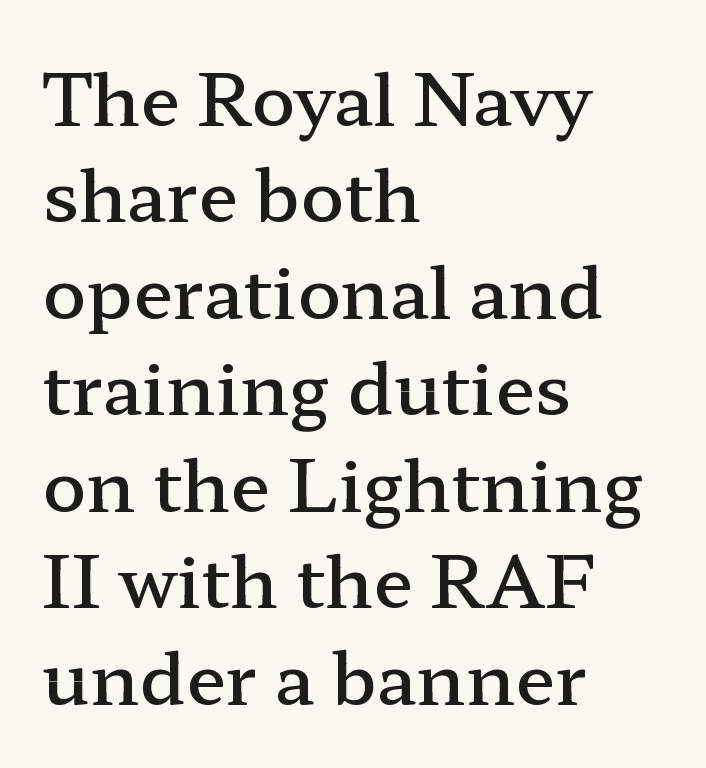
Q: Is the text bold? A: Semi-bold.
Q: Is the text italic (slanted)? A: No, it is upright.
Q: Is the typeface a serif or a sans-serif typeface? A: Serif.
Q: Is the text underlined? A: No.
Q: How is the paragraph aligned? A: Left-aligned.
Q: Is the spacing between letters normal or unusually wide? A: Normal.
Q: Is the spacing between lines tight, normal or loose? A: Normal.
Q: Width (condensed, normal, or wide)? A: Wide.
Q: Stroke contrast? A: Low.
Q: x-height? A: Medium.
Q: Monospaced? A: No.
